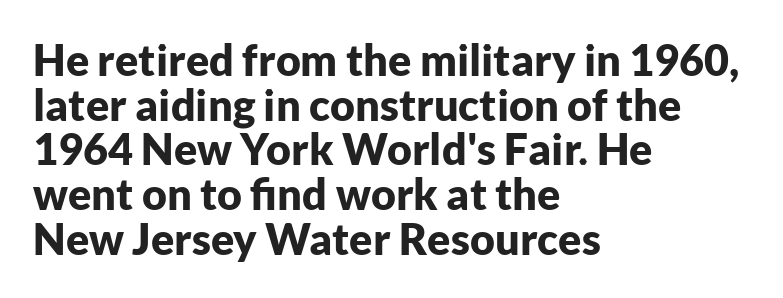
Is the letter spacing exaggerated? No — it looks like the ordinary default. These lines are rendered in a variable-pitch font. This sample uses an upright cut, with every glyph sitting square on the baseline. You'd pick this weight for a headline — it's a proper bold. The passage shown stacks its lines with hardly any gap.
